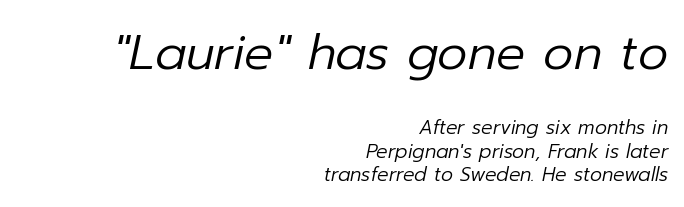
{"italic": "yes", "lean": "right", "slant_degrees": 12, "bold": "no", "weight": "regular", "width": "normal", "stroke_contrast": "low", "x_height": "medium", "monospaced": "no", "underline": "no", "align": "right", "line_spacing_ratio": 1.23, "letter_spacing": "normal", "letter_spacing_em": 0.0, "larger_block": "first", "size_ratio": 2.53, "glyph_px": 48}
